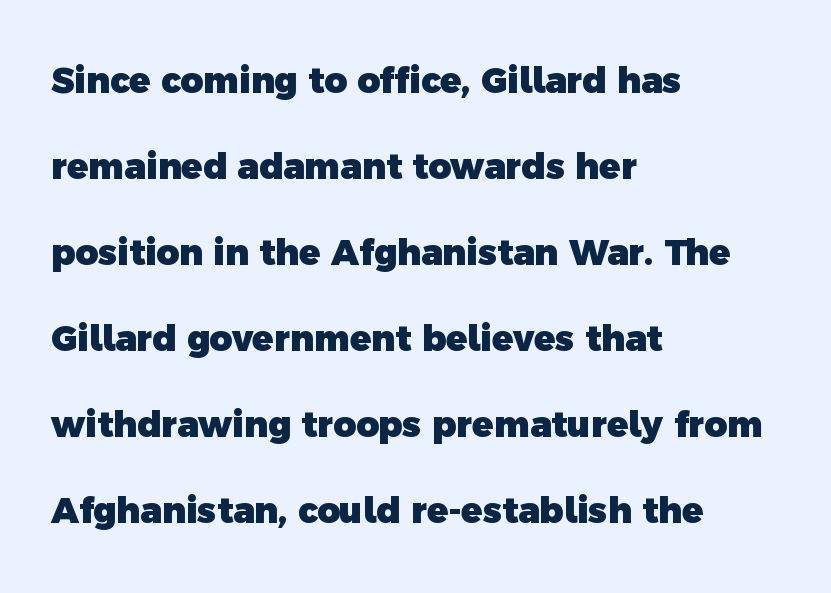
The image shows 35 px heavy sans-serif type; set left-aligned, loose line spacing (2.46x), normal letter spacing, not underlined; a medium x-height.
